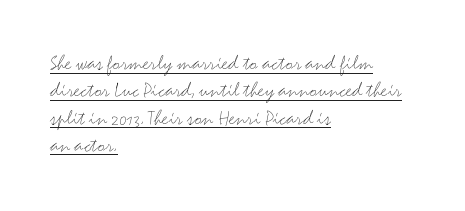
Stems here are at most as thick as an everyday book face. Observe the ordinary spacing: letters are neighbours, not strangers. In designer terms, the underline attribute is active on this setting. Left-aligned paragraph, ragged on the right.
